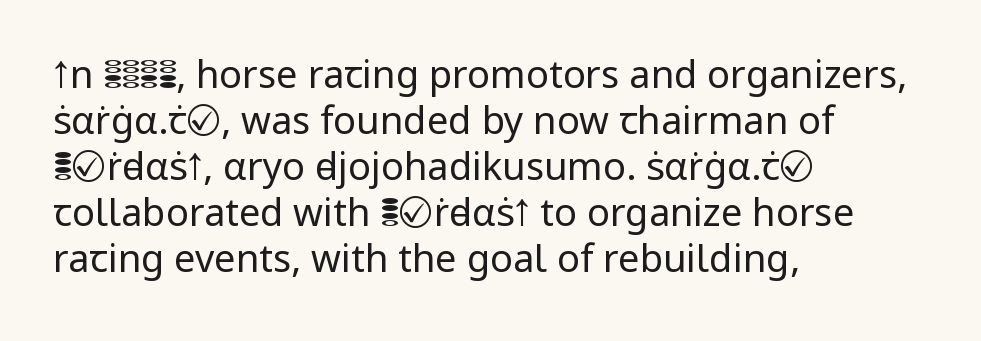
{"serif": "no", "italic": "no", "bold": "no", "weight": "regular", "width": "normal", "stroke_contrast": "low", "x_height": "medium", "monospaced": "no", "underline": "no", "align": "left", "line_spacing_ratio": 1.21, "letter_spacing": "normal", "letter_spacing_em": 0.0, "glyph_px": 38}
